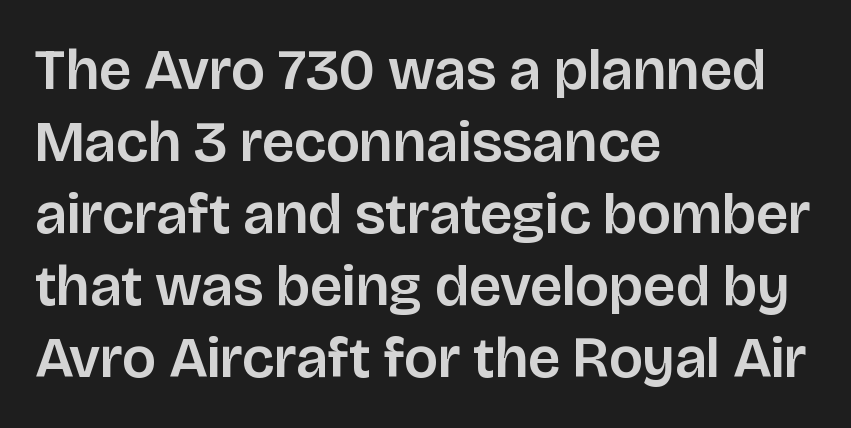
The passage shown is typeset with a sans-serif family. Spacing between characters is what you'd get straight out of the box. Where is the straight margin? On the left. Check under the words: just untouched page.
